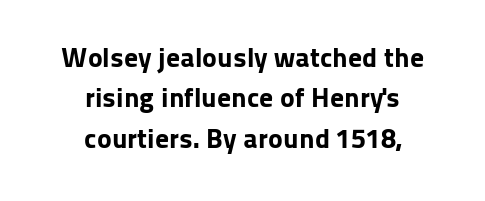
The image shows 28 px bold sans-serif type, upright; set centered, normal line spacing (1.44x), normal letter spacing, not underlined; low stroke contrast and a medium x-height.
